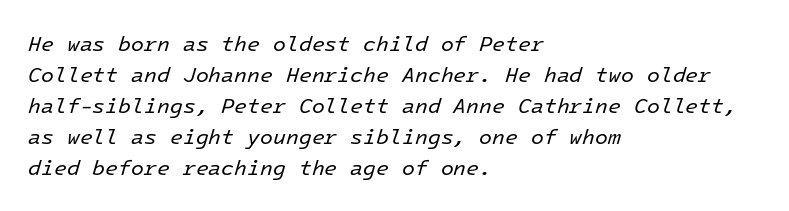
Each new line begins a customary step beneath the previous one. A classic flush-left, rag-right setting is used for this passage. The font sits on the lighter half of the weight spectrum, regular included. Would a proofreader flag this as italicized? Yes. Check the space under the baseline: it is left empty.
